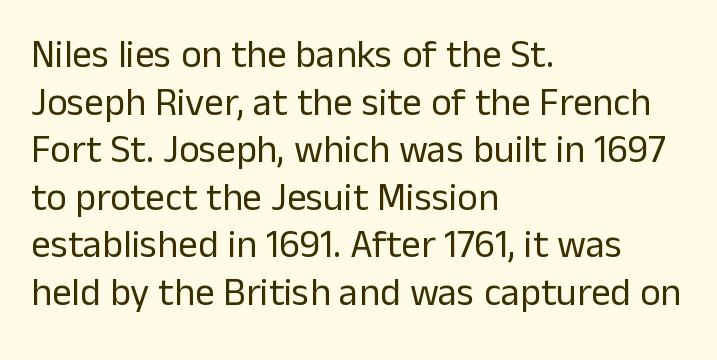
The image shows 39 px regular-weight sans-serif type, upright; set left-aligned, line spacing 1.22x, normal letter spacing, not underlined; low stroke contrast and a medium x-height.
